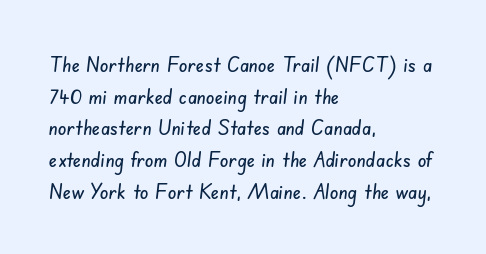
{"underline": "no", "align": "left", "line_spacing": "normal", "line_spacing_ratio": 1.44, "letter_spacing": "normal", "letter_spacing_em": 0.0, "glyph_px": 22}
